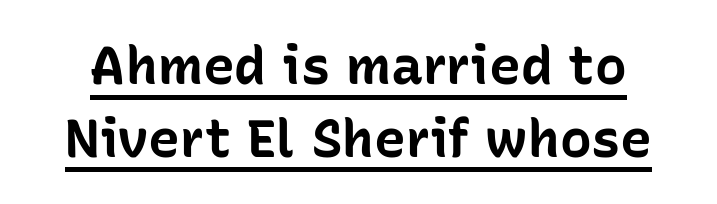
Notice how descenders clear the ascenders below comfortably — that's standard leading. Do the characters align in a grid? No, the font is proportional. The sample's only ornament is a line tracing under the words. Inter-character spacing is left at the font's built-in metrics.
